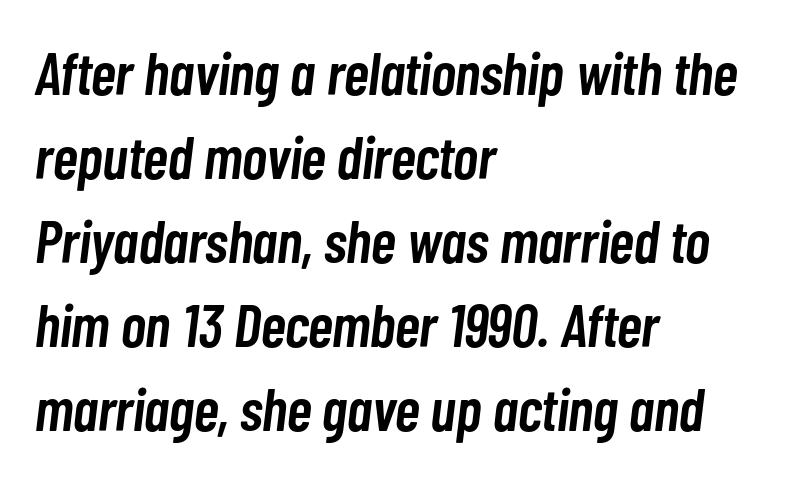
The image shows 60 px semibold, condensed type, italic (leaning right); set left-aligned, normal line spacing (1.4x), normal letter spacing, not underlined; low stroke contrast and a medium x-height.
